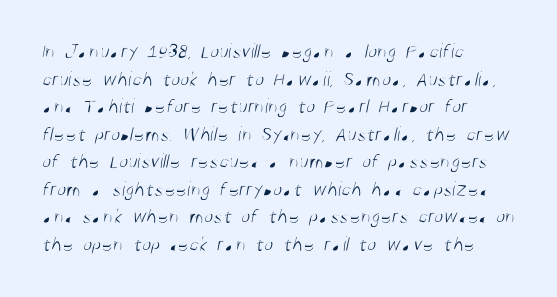
{"bold": "no", "underline": "no", "align": "left", "line_spacing": "normal", "line_spacing_ratio": 1.31, "letter_spacing": "normal", "letter_spacing_em": 0.0, "glyph_px": 21}
